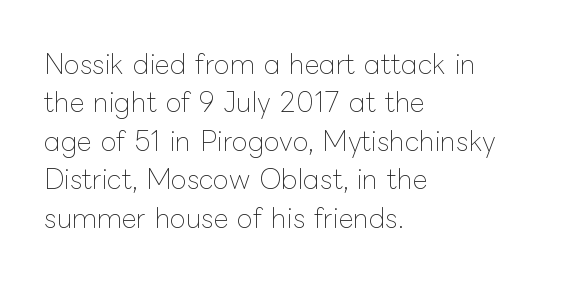
Q: Is the text bold? A: No.
Q: Is the text italic (slanted)? A: No, it is upright.
Q: Is the text underlined? A: No.
Q: How is the paragraph aligned? A: Left-aligned.
Q: Is the spacing between letters normal or unusually wide? A: Normal.
Q: Is the spacing between lines tight, normal or loose? A: Normal.
